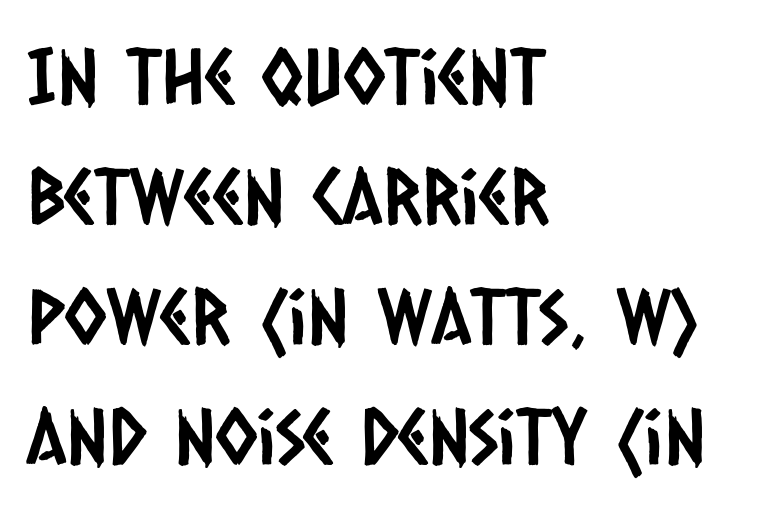
This rendering features lettering with no underline. Alignment: flush left. Does the leading feel generous? No, just average. I'd call this a sans setting — the letters go barefoot.
